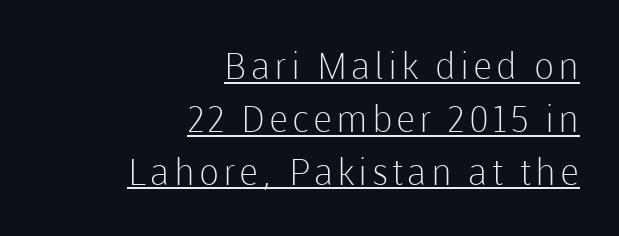
Nope, not italic — everything's standing straight. Are there feet on the stems? There aren't — it's a sans. The setting favours the right margin, as signatures and pull-quotes sometimes do. Stroke thickness stays within the range of a standard reading face or lighter.
